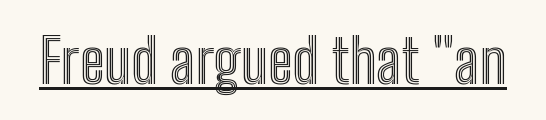
Q: Is the text italic (slanted)? A: No, it is upright.
Q: Is the text underlined? A: Yes.
Q: Is the spacing between letters normal or unusually wide? A: Normal.
Q: Width (condensed, normal, or wide)? A: Condensed.
Q: x-height? A: Medium.
Q: Monospaced? A: No.
